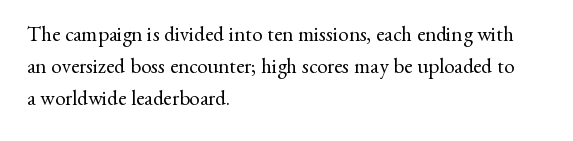
The image shows 21 px text type, upright; set left-aligned, normal line spacing (1.53x), normal letter spacing, not underlined.
